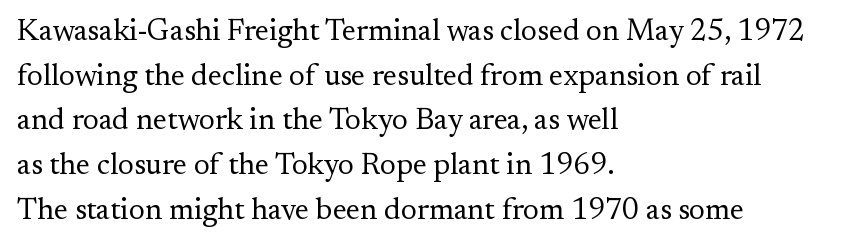
The image shows 30 px regular-weight serif type, upright; set left-aligned, normal line spacing (1.49x), normal letter spacing, not underlined; medium stroke contrast and a small x-height.
